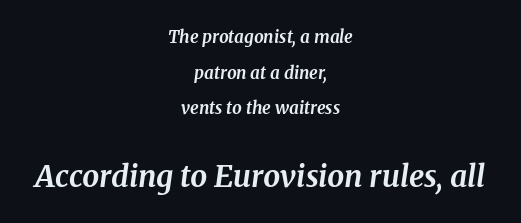
Q: Is the text bold? A: Yes.
Q: Is the text italic (slanted)? A: Yes, it leans right by about 8 degrees.
Q: Is the typeface a serif or a sans-serif typeface? A: Serif.
Q: Is the text underlined? A: No.
Q: How is the paragraph aligned? A: Centered.
Q: Is the spacing between letters normal or unusually wide? A: Normal.
Q: Is the spacing between lines tight, normal or loose? A: Loose.
Q: Which block of text is set in a larger size, the first (top) or the second (bottom)? A: The second (bottom) one.
Q: Width (condensed, normal, or wide)? A: Normal.
Q: Stroke contrast? A: Medium.
Q: x-height? A: Medium.
Q: Monospaced? A: No.
